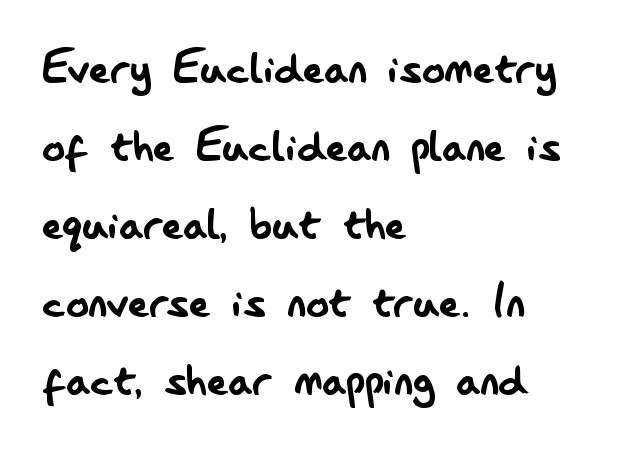
Q: Is the text bold? A: No.
Q: Is the text italic (slanted)? A: No, it is upright.
Q: Is the typeface a serif or a sans-serif typeface? A: Sans-serif.
Q: Is the text underlined? A: No.
Q: How is the paragraph aligned? A: Left-aligned.
Q: Is the spacing between letters normal or unusually wide? A: Normal.
Q: Is the spacing between lines tight, normal or loose? A: Normal.
Q: Width (condensed, normal, or wide)? A: Condensed.
Q: Stroke contrast? A: Low.
Q: x-height? A: Small.
Q: Monospaced? A: No.
